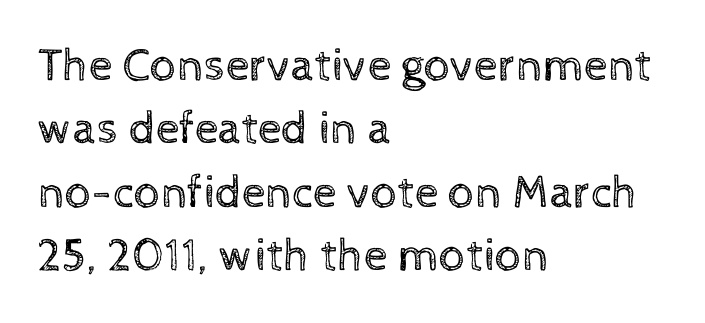
Look at the tracking — it's just the regular setting, nothing added. The lines sit at an ordinary, default distance from one another. Here the designer chose a conventional face with non-uniform glyph widths. The paragraph has a hard left edge and a soft right edge.
